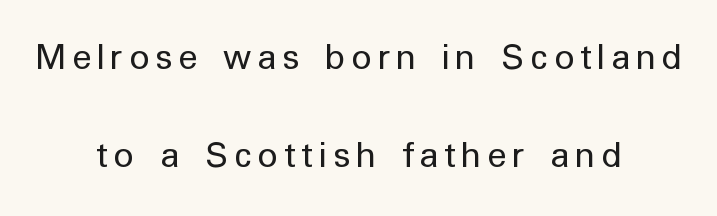
The image shows 40 px regular-weight sans-serif type, upright; set centered, loose line spacing (2.44x), not underlined; low stroke contrast and a medium x-height.
